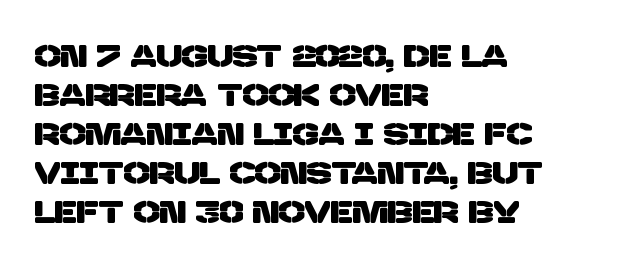
These lines are rendered in a variable-pitch font. Descenders hang freely into open space. Observe the ordinary spacing: letters are neighbours, not strangers. Classification — sans serif. A typesetter would call this leading conventional body-copy spacing. The ragged edge is on the right, which tells us the setting is flush left.
